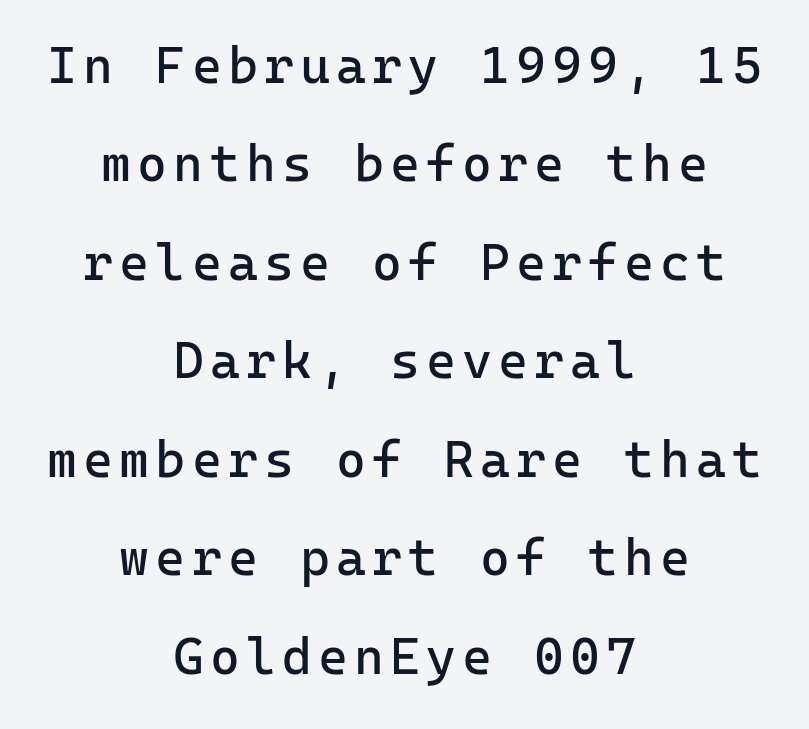
The words here are not underlined. Notice how the stems are strictly vertical — no italics here. The strokes are not fattened; the text isn't bold. Observe the absence of serifs on each vertical stroke in this sample. The line-height multiplier appears high, well above default.
